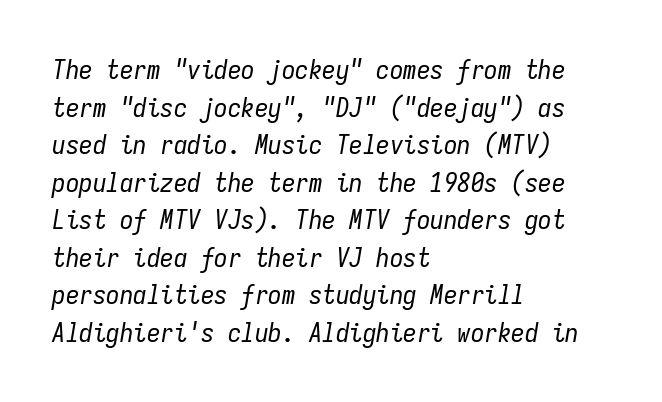
Q: Is the text bold? A: No.
Q: Is the text italic (slanted)? A: Yes, it leans right by about 9 degrees.
Q: Is the text underlined? A: No.
Q: How is the paragraph aligned? A: Left-aligned.
Q: Is the spacing between letters normal or unusually wide? A: Normal.
Q: Is the spacing between lines tight, normal or loose? A: Normal.
